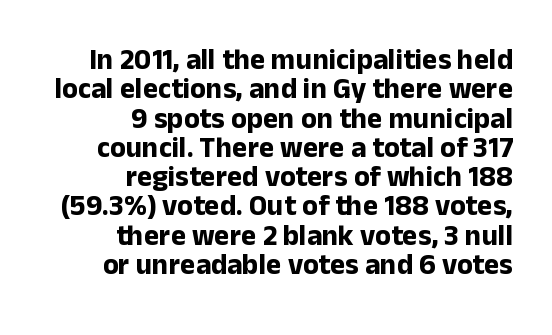
The image shows 29 px bold sans-serif type, upright; set right-aligned, tight line spacing (1.01x), normal letter spacing, not underlined; low stroke contrast and a medium x-height.
